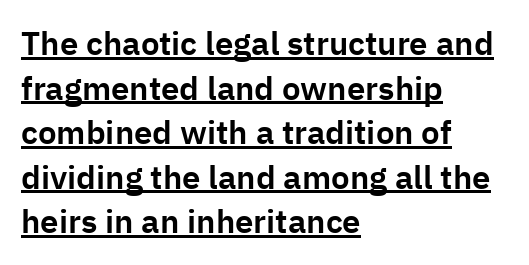
Q: Is the text italic (slanted)? A: No, it is upright.
Q: Is the typeface a serif or a sans-serif typeface? A: Sans-serif.
Q: Is the text underlined? A: Yes.
Q: How is the paragraph aligned? A: Left-aligned.
Q: Is the spacing between letters normal or unusually wide? A: Normal.
Q: Is the spacing between lines tight, normal or loose? A: Normal.
Q: Width (condensed, normal, or wide)? A: Normal.
Q: Stroke contrast? A: Low.
Q: x-height? A: Medium.
Q: Monospaced? A: No.
